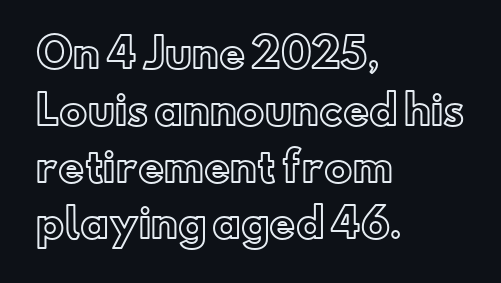
{"italic": "no", "width": "normal", "x_height": "small", "monospaced": "no", "underline": "no", "align": "left", "line_spacing": "normal", "line_spacing_ratio": 1.42, "letter_spacing": "normal", "letter_spacing_em": 0.0, "glyph_px": 40}
